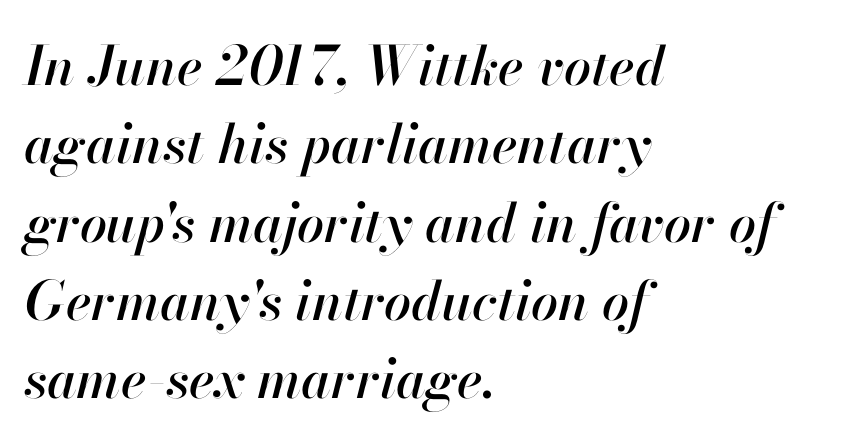
{"italic": "yes", "lean": "right", "slant_degrees": 13, "width": "normal", "stroke_contrast": "high", "x_height": "small", "monospaced": "no", "underline": "no", "align": "left", "line_spacing": "normal", "line_spacing_ratio": 1.45, "letter_spacing": "normal", "letter_spacing_em": 0.0, "glyph_px": 54}
